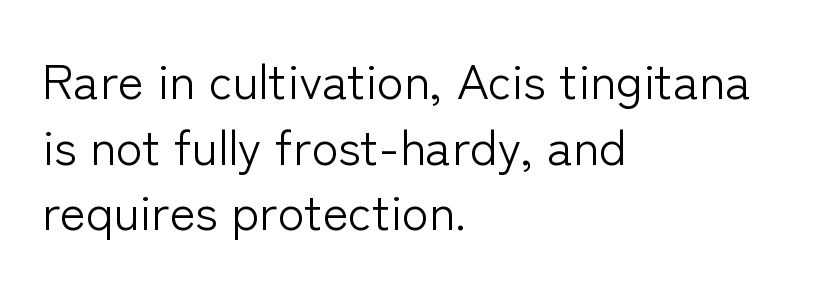
Q: Is the text bold? A: No.
Q: Is the text italic (slanted)? A: No, it is upright.
Q: Is the typeface a serif or a sans-serif typeface? A: Sans-serif.
Q: Is the text underlined? A: No.
Q: How is the paragraph aligned? A: Left-aligned.
Q: Is the spacing between letters normal or unusually wide? A: Normal.
Q: Is the spacing between lines tight, normal or loose? A: Normal.
Q: Width (condensed, normal, or wide)? A: Normal.
Q: Stroke contrast? A: Low.
Q: x-height? A: Medium.
Q: Monospaced? A: No.
